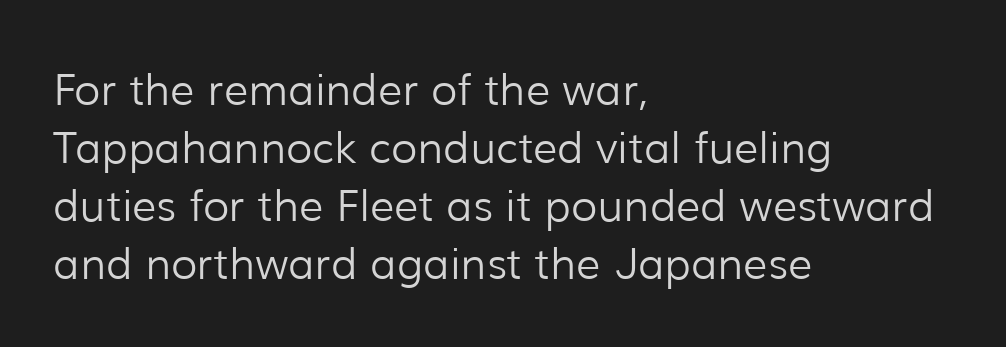
{"serif": "no", "italic": "no", "bold": "no", "weight": "light", "width": "normal", "stroke_contrast": "low", "x_height": "medium", "monospaced": "no", "underline": "no", "align": "left", "line_spacing": "normal", "line_spacing_ratio": 1.35, "letter_spacing": "normal", "letter_spacing_em": 0.0, "glyph_px": 43}
